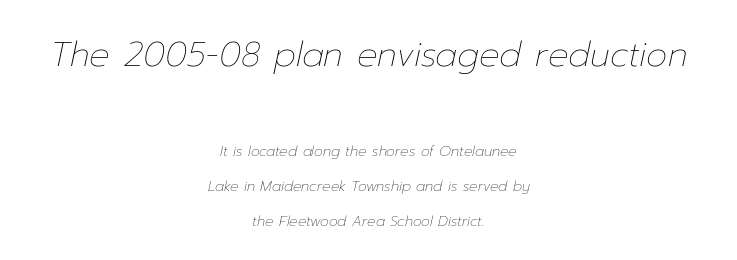
Q: Is the text bold? A: No.
Q: Is the text italic (slanted)? A: Yes, it leans right by about 12 degrees.
Q: Is the text underlined? A: No.
Q: How is the paragraph aligned? A: Centered.
Q: Is the spacing between letters normal or unusually wide? A: Normal.
Q: Is the spacing between lines tight, normal or loose? A: Loose.
Q: Which block of text is set in a larger size, the first (top) or the second (bottom)? A: The first (top) one.
Q: Width (condensed, normal, or wide)? A: Normal.
Q: Stroke contrast? A: Low.
Q: x-height? A: Medium.
Q: Monospaced? A: No.
